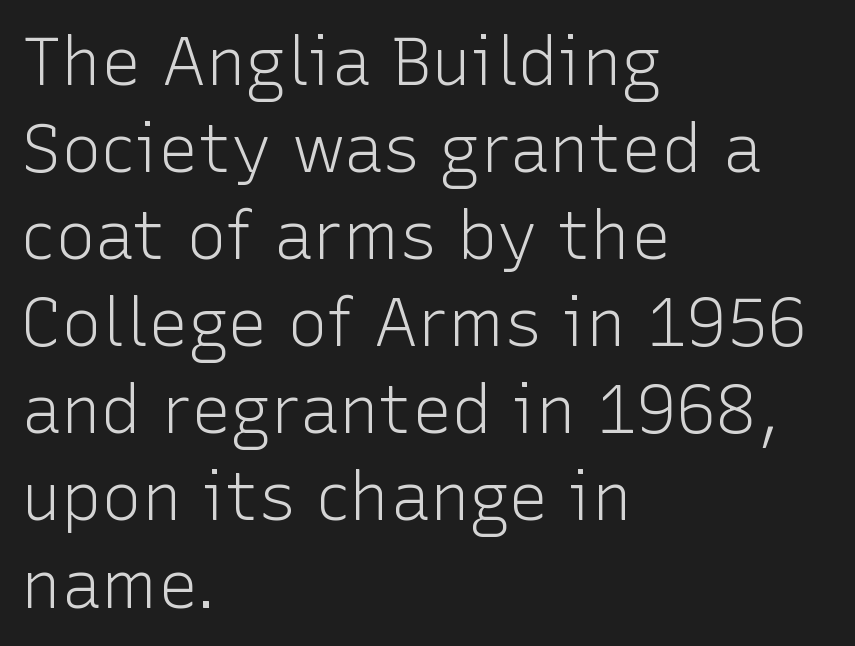
The image shows 67 px light sans-serif type, upright; set left-aligned, normal line spacing (1.3x), normal letter spacing, not underlined; low stroke contrast and a medium x-height.
